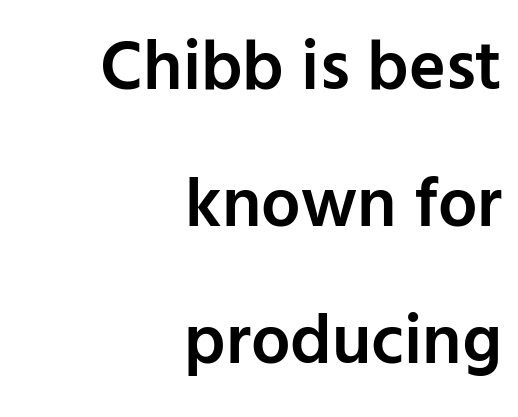
Q: Is the text bold? A: Semi-bold.
Q: Is the text italic (slanted)? A: No, it is upright.
Q: Is the typeface a serif or a sans-serif typeface? A: Sans-serif.
Q: Is the text underlined? A: No.
Q: How is the paragraph aligned? A: Right-aligned.
Q: Is the spacing between letters normal or unusually wide? A: Normal.
Q: Is the spacing between lines tight, normal or loose? A: Loose.
Q: Width (condensed, normal, or wide)? A: Normal.
Q: Stroke contrast? A: Low.
Q: x-height? A: Medium.
Q: Monospaced? A: No.
